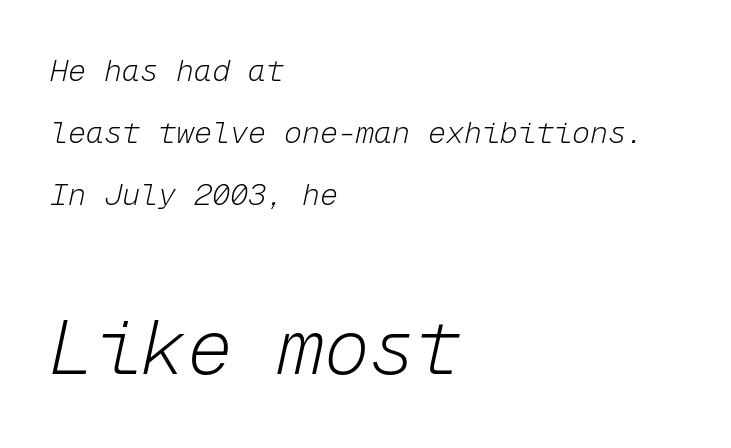
The image shows 76 px light type, italic (leaning right), monospaced; set left-aligned, loose line spacing (2.07x), normal letter spacing, not underlined; the second (bottom) block is 2.53x larger; low stroke contrast and a medium x-height.
